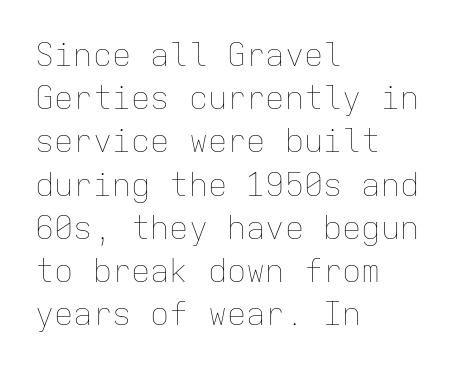
{"italic": "no", "bold": "no", "weight": "thin", "width": "normal", "stroke_contrast": "low", "x_height": "medium", "monospaced": "yes", "underline": "no", "align": "left", "line_spacing": "normal", "line_spacing_ratio": 1.35, "letter_spacing": "normal", "letter_spacing_em": 0.0, "glyph_px": 32}
